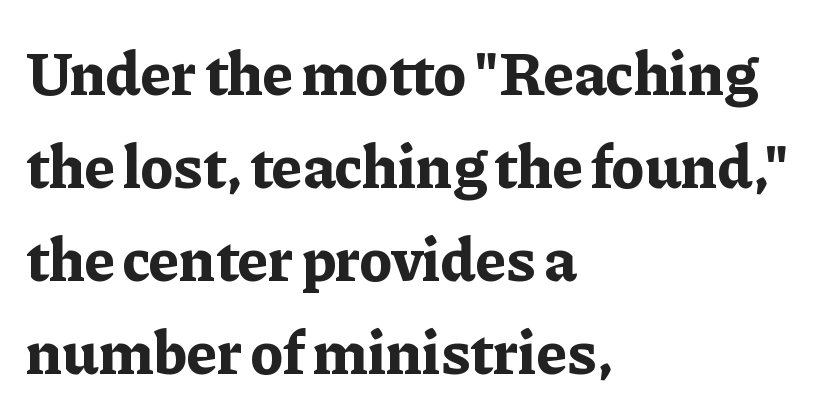
The image shows 62 px bold serif type, upright; set left-aligned, normal line spacing (1.5x), normal letter spacing, not underlined; low stroke contrast and a medium x-height.
